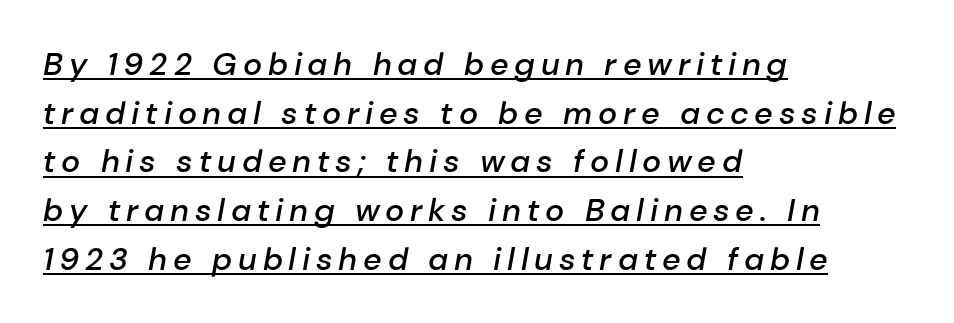
{"italic": "yes", "lean": "right", "slant_degrees": 10, "bold": "semi", "weight": "semibold", "width": "normal", "stroke_contrast": "low", "x_height": "medium", "monospaced": "no", "underline": "yes", "align": "left", "line_spacing": "normal", "line_spacing_ratio": 1.52, "glyph_px": 32}
